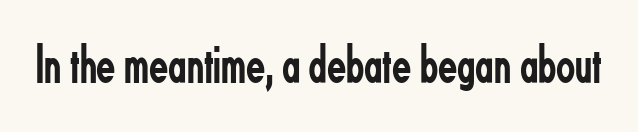
Letterform terminals end flat and unadorned throughout the passage. The letters stand upright; this is a roman face. What stands out about the letter spacing? Nothing — it is the standard amount. The glyphs are unaccompanied by any horizontal stroke below them. The characters are drawn with everyday or finer stroke widths. You could not count columns in this text — the font is proportionally spaced.
